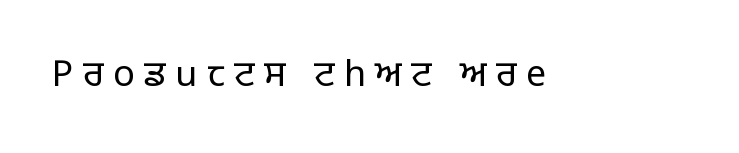
No letter is thick-stroked: the sample isn't bold. You could not count columns in this text — the font is proportionally spaced. Font category for this specimen: sans-serif. Unlike italic type, these characters show no tilt at all.
